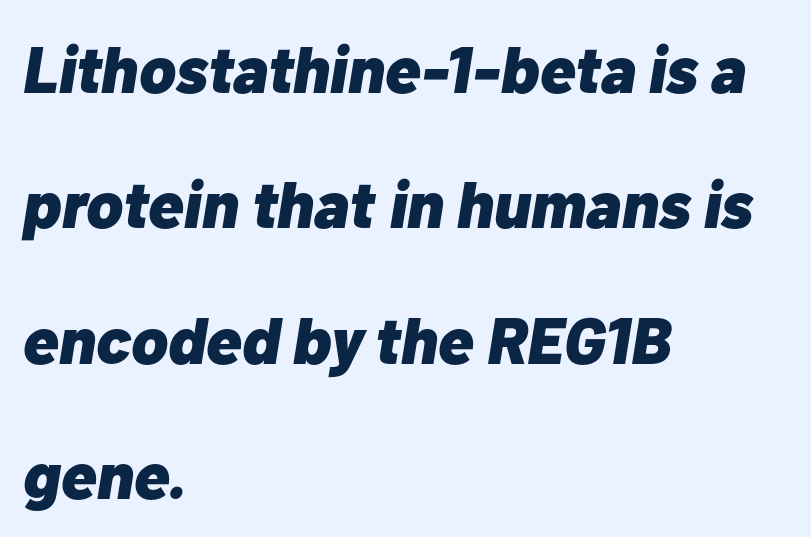
{"italic": "yes", "lean": "right", "slant_degrees": 10, "bold": "yes", "weight": "heavy", "width": "normal", "stroke_contrast": "low", "x_height": "medium", "monospaced": "no", "underline": "no", "align": "left", "line_spacing": "loose", "line_spacing_ratio": 2.05, "letter_spacing": "normal", "letter_spacing_em": 0.0, "glyph_px": 66}
